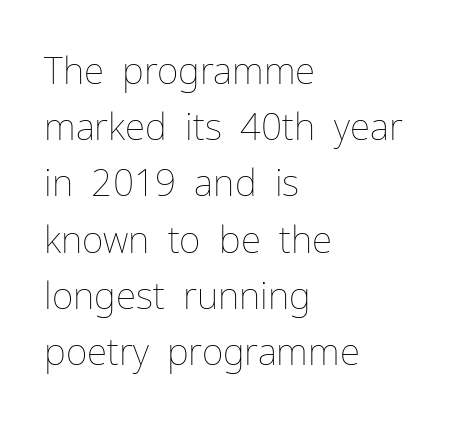
Reading down the block, your eye returns to a fixed left position each line. Vertical stems look standard width or narrower in stroke. Underline: absent. This rendering leaves character spacing at its baseline value. The face used here is proportionally spaced, like ordinary book or web type.
